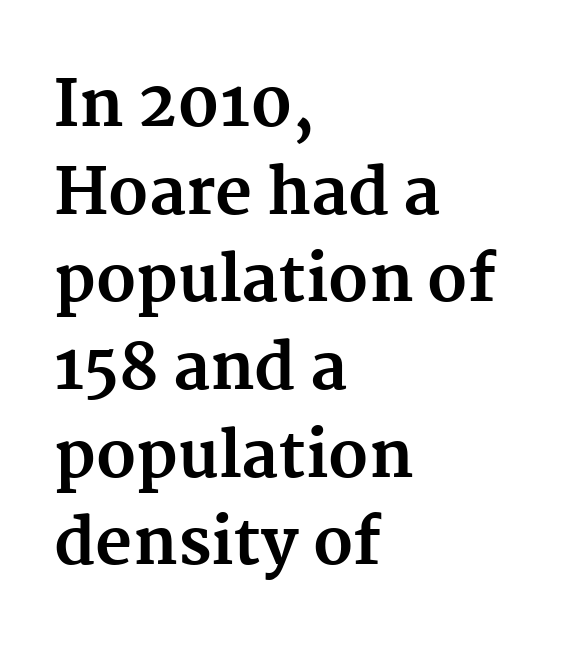
{"serif": "yes", "italic": "no", "bold": "yes", "weight": "bold", "width": "normal", "stroke_contrast": "medium", "x_height": "medium", "monospaced": "no", "underline": "no", "align": "left", "line_spacing": "normal", "line_spacing_ratio": 1.37, "letter_spacing": "normal", "letter_spacing_em": 0.0, "glyph_px": 64}
